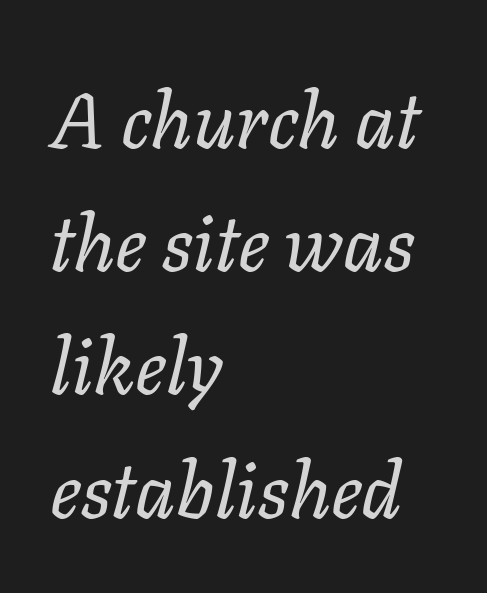
{"italic": "yes", "lean": "right", "slant_degrees": 11, "bold": "no", "weight": "regular", "width": "normal", "stroke_contrast": "low", "x_height": "medium", "monospaced": "no", "underline": "no", "align": "left", "line_spacing": "normal", "line_spacing_ratio": 1.58, "letter_spacing": "normal", "letter_spacing_em": 0.0, "glyph_px": 78}
